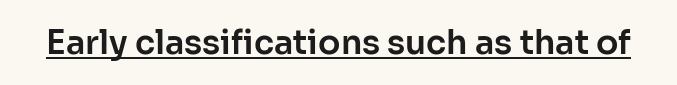
{"serif": "no", "italic": "no", "width": "normal", "stroke_contrast": "low", "x_height": "medium", "monospaced": "no", "underline": "yes", "letter_spacing": "normal", "letter_spacing_em": 0.0, "glyph_px": 33}
